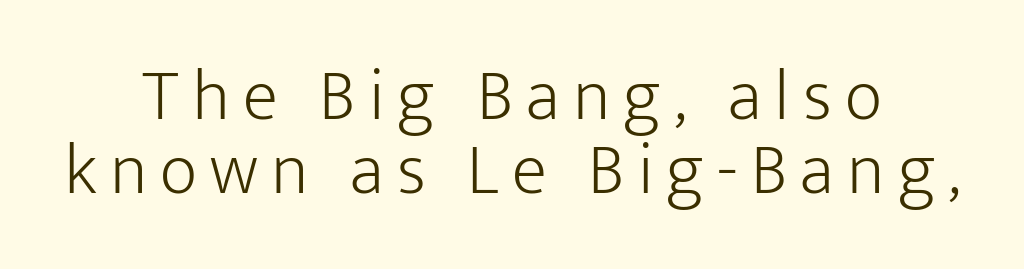
Q: Is the text bold? A: No.
Q: Is the text italic (slanted)? A: No, it is upright.
Q: Is the typeface a serif or a sans-serif typeface? A: Sans-serif.
Q: Is the text underlined? A: No.
Q: How is the paragraph aligned? A: Centered.
Q: Is the spacing between lines tight, normal or loose? A: Tight.
Q: Width (condensed, normal, or wide)? A: Normal.
Q: Stroke contrast? A: Low.
Q: x-height? A: Medium.
Q: Monospaced? A: No.
